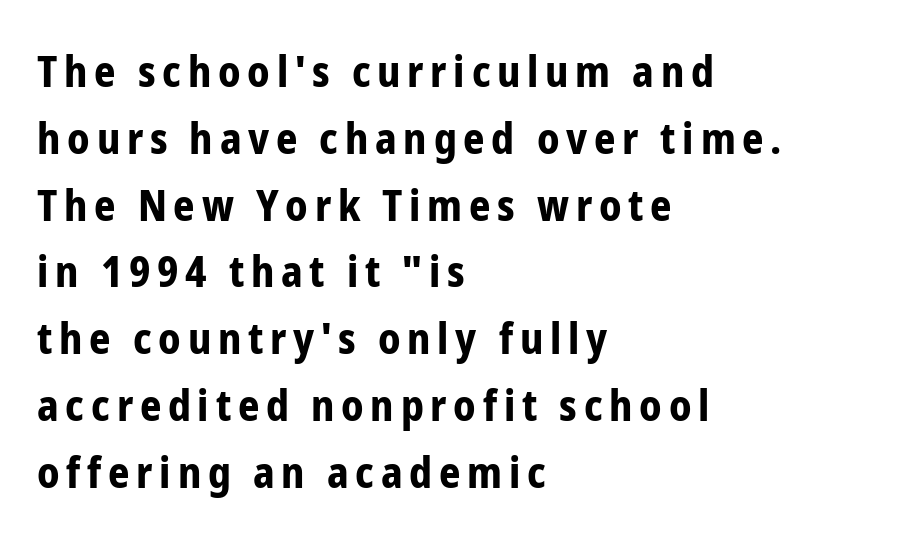
{"serif": "no", "italic": "no", "bold": "yes", "weight": "bold", "width": "condensed", "stroke_contrast": "low", "x_height": "medium", "monospaced": "no", "underline": "no", "align": "left", "line_spacing": "normal", "line_spacing_ratio": 1.59, "glyph_px": 42}
